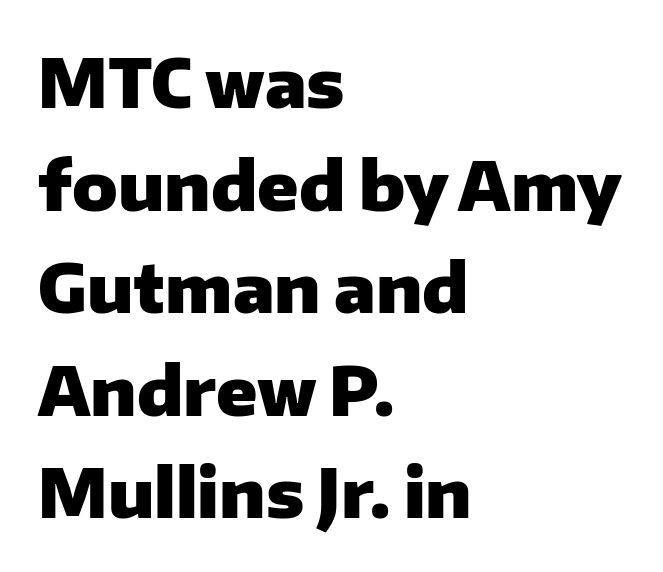
Q: Is the text bold? A: Yes.
Q: Is the text italic (slanted)? A: No, it is upright.
Q: Is the typeface a serif or a sans-serif typeface? A: Sans-serif.
Q: Is the text underlined? A: No.
Q: How is the paragraph aligned? A: Left-aligned.
Q: Is the spacing between letters normal or unusually wide? A: Normal.
Q: Is the spacing between lines tight, normal or loose? A: Normal.
Q: Width (condensed, normal, or wide)? A: Normal.
Q: Stroke contrast? A: Low.
Q: x-height? A: Medium.
Q: Monospaced? A: No.
